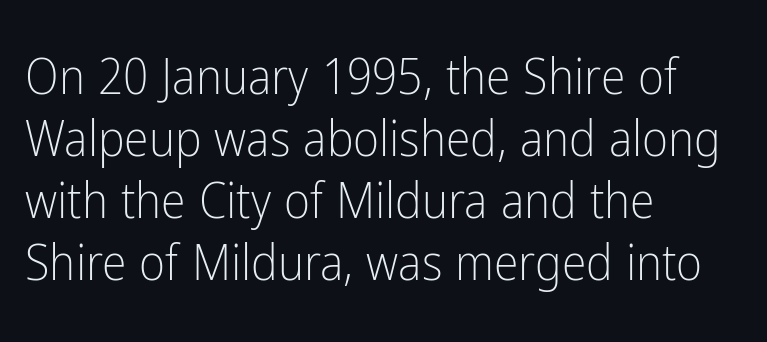
The image shows 50 px light, condensed sans-serif type, upright; set left-aligned, line spacing 1.24x, normal letter spacing, not underlined; low stroke contrast and a medium x-height.
